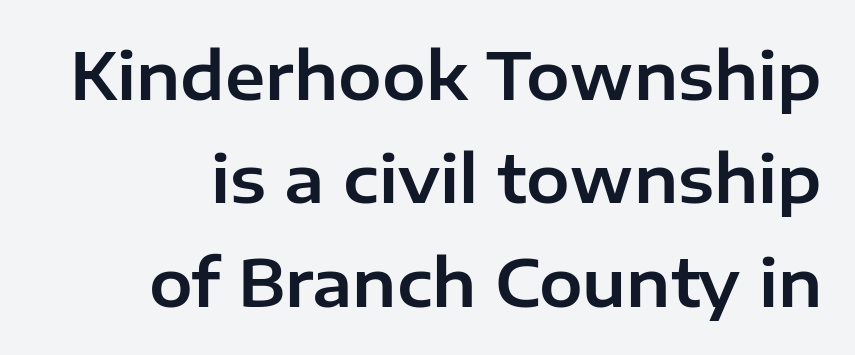
A typesetter would label this face a sans. You could not count columns in this text — the font is proportionally spaced. Summary of vertical rhythm: regular, with standard interline spacing. Lines of text with bare space underneath.
